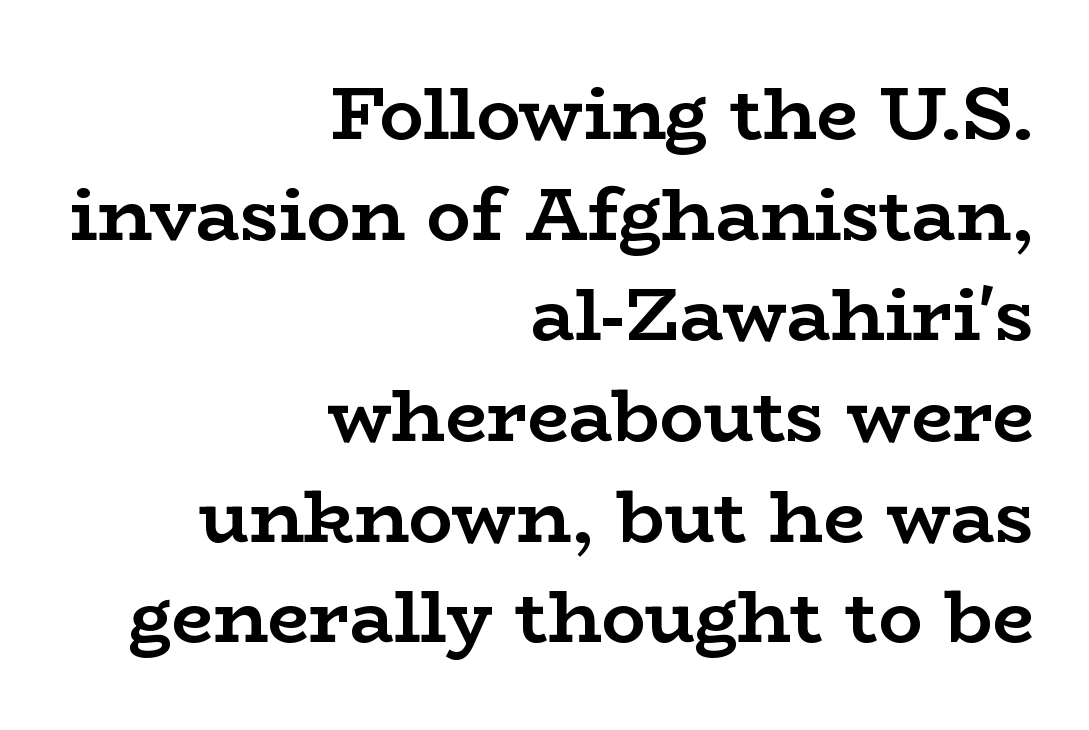
The image shows 74 px semibold, wide serif type, upright; set right-aligned, normal line spacing (1.36x), normal letter spacing, not underlined; low stroke contrast and a medium x-height.
